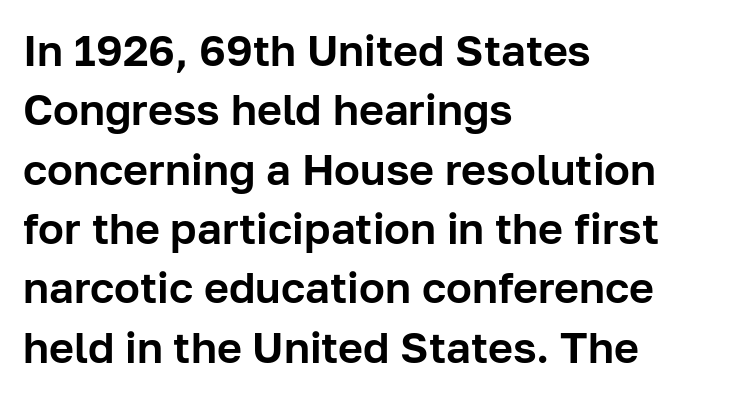
Posture: upright roman. Rows of type keep a routine distance in the vertical direction. Spacing between characters is what you'd get straight out of the box. Where is the straight margin? On the left.
